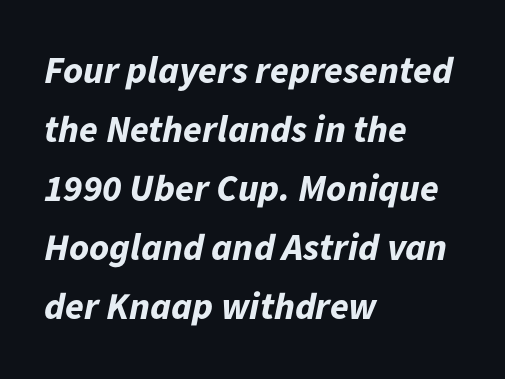
The image shows 38 px bold type, italic (leaning right); set left-aligned, normal line spacing (1.55x), normal letter spacing, not underlined; low stroke contrast and a medium x-height.
